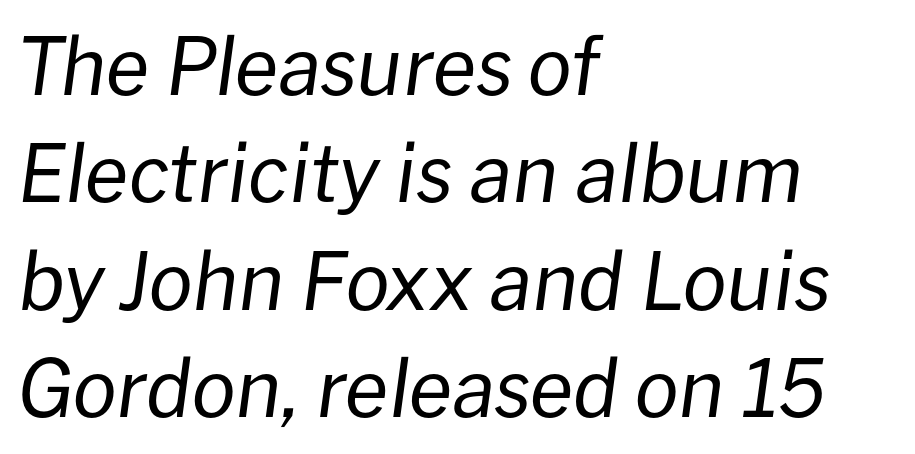
No letter is thick-stroked: the sample isn't bold. Plain, unruled lines of type. The face used here is rendered with its standard letterfit. The line-height multiplier appears to be the usual default. A typesetter would call this proportional, since set widths differ per character. Does the lettering tilt? It does — this is italic.
